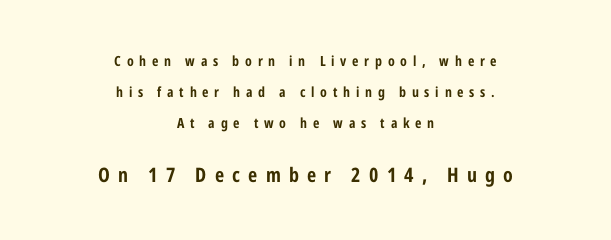
Q: Is the text italic (slanted)? A: No, it is upright.
Q: Is the text underlined? A: No.
Q: How is the paragraph aligned? A: Centered.
Q: Is the spacing between letters normal or unusually wide? A: Unusually wide.
Q: Is the spacing between lines tight, normal or loose? A: Loose.
Q: Which block of text is set in a larger size, the first (top) or the second (bottom)? A: The second (bottom) one.
